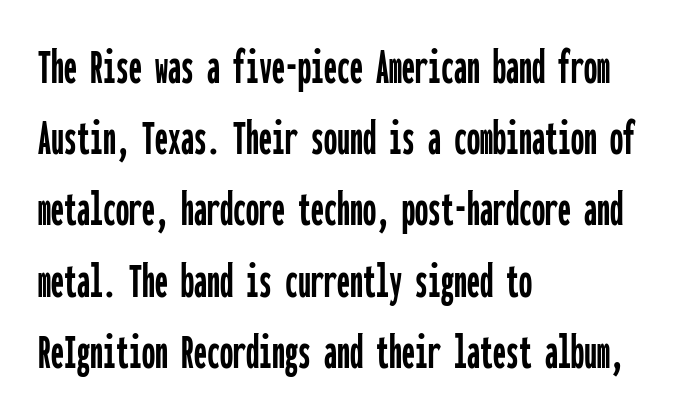
{"serif": "no", "italic": "no", "width": "condensed", "stroke_contrast": "low", "x_height": "medium", "monospaced": "yes", "underline": "no", "align": "left", "line_spacing": "normal", "line_spacing_ratio": 1.37, "letter_spacing": "normal", "letter_spacing_em": 0.0, "glyph_px": 52}
